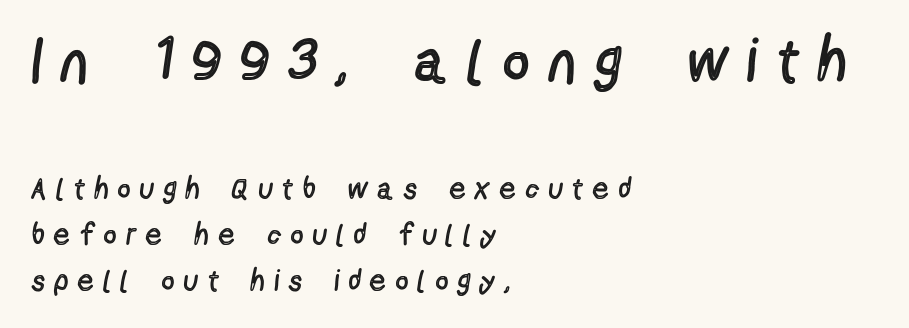
The image shows 61 px regular-weight, condensed sans-serif type; set left-aligned, normal line spacing (1.54x), unusually wide letter spacing (+0.35 em), not underlined; the first (top) block is 2.03x larger; a medium x-height.
